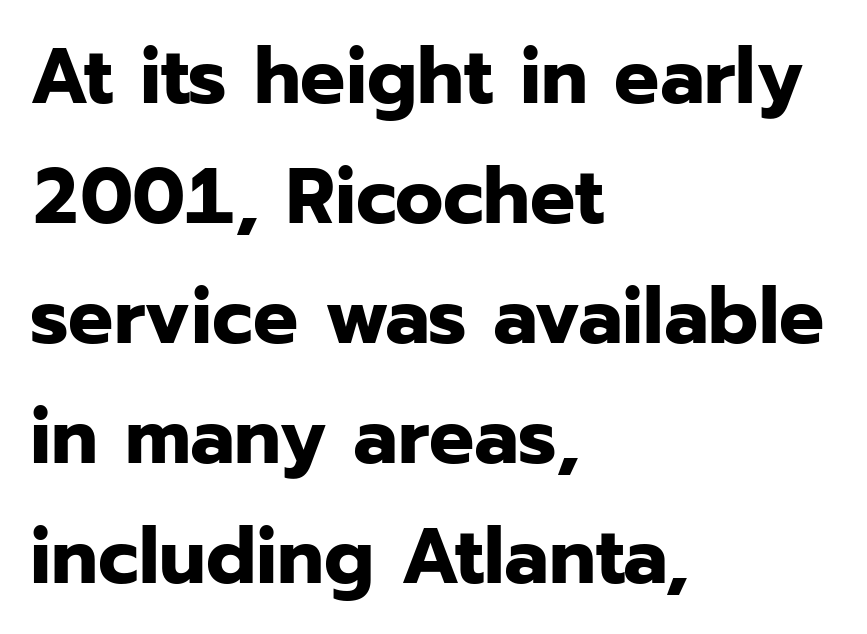
{"serif": "no", "italic": "no", "bold": "yes", "weight": "bold", "width": "normal", "stroke_contrast": "low", "x_height": "medium", "monospaced": "no", "underline": "no", "align": "left", "line_spacing": "normal", "line_spacing_ratio": 1.52, "letter_spacing": "normal", "letter_spacing_em": 0.0, "glyph_px": 79}
